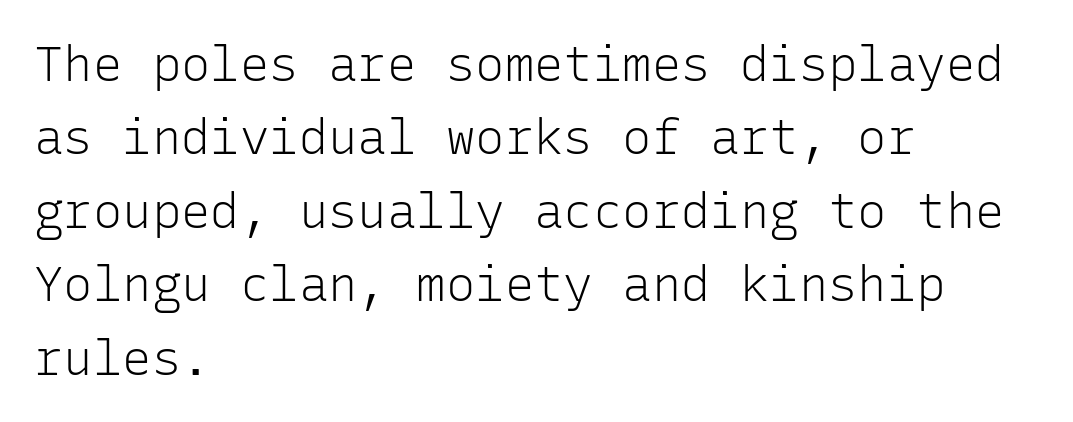
{"serif": "no", "italic": "no", "bold": "no", "weight": "light", "width": "normal", "stroke_contrast": "low", "x_height": "medium", "monospaced": "yes", "underline": "no", "align": "left", "line_spacing": "normal", "line_spacing_ratio": 1.5, "letter_spacing": "normal", "letter_spacing_em": 0.0, "glyph_px": 49}
